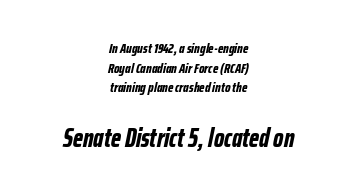
Italic? Definitely — the glyphs are oblique. Reading down the block, each line starts at a different indent, mirrored at its end. The space between consecutive lines is moderate. Weight: bold. Default kerning and tracking; the words read as compact shapes.
